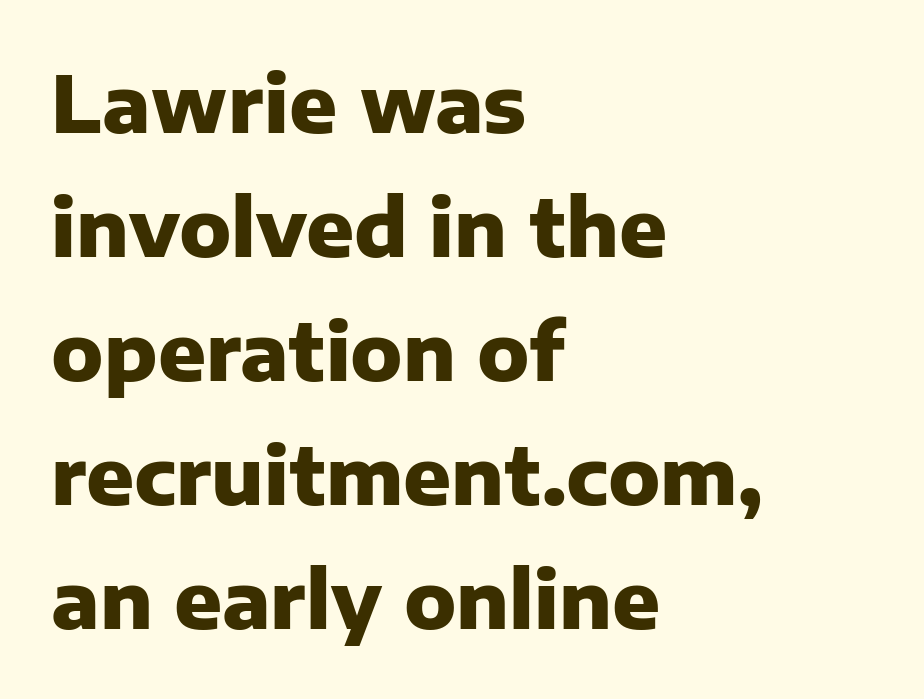
{"serif": "no", "italic": "no", "bold": "yes", "weight": "heavy", "width": "normal", "stroke_contrast": "low", "x_height": "medium", "monospaced": "no", "underline": "no", "align": "left", "line_spacing": "normal", "line_spacing_ratio": 1.57, "letter_spacing": "normal", "letter_spacing_em": 0.0, "glyph_px": 79}
